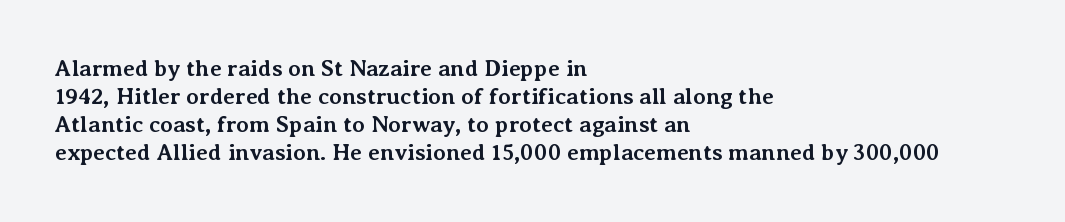
{"italic": "no", "bold": "yes", "underline": "no", "align": "left", "line_spacing_ratio": 1.22, "letter_spacing": "normal", "letter_spacing_em": 0.0, "glyph_px": 23}
